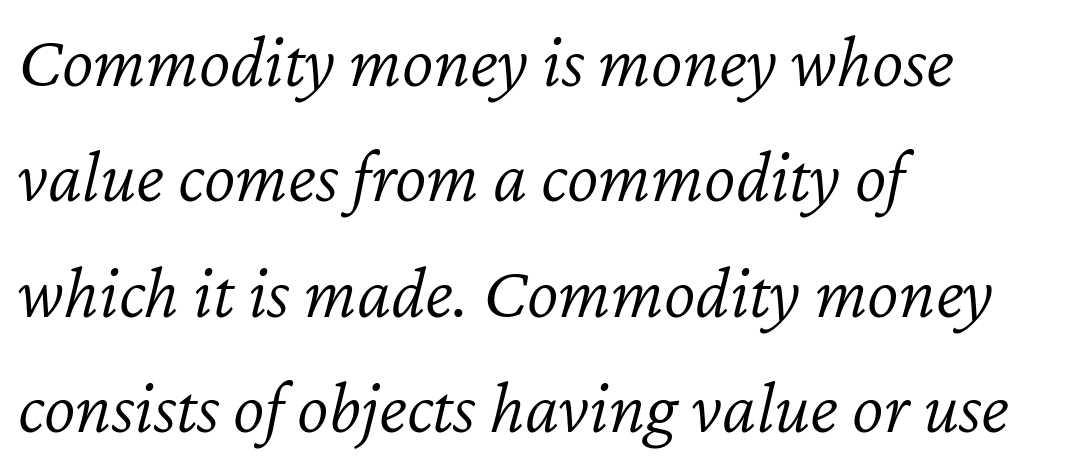
The image shows 75 px light type, italic (leaning right); set left-aligned, normal line spacing (1.54x), normal letter spacing, not underlined; low stroke contrast and a medium x-height.
